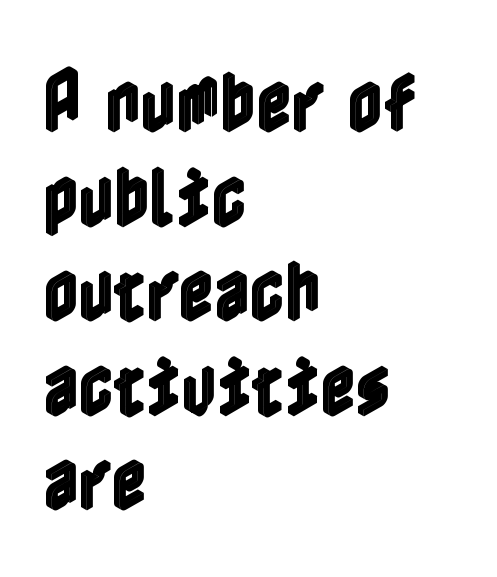
The image shows 68 px condensed type, upright; set left-aligned, normal line spacing (1.39x), normal letter spacing, not underlined; a medium x-height.
